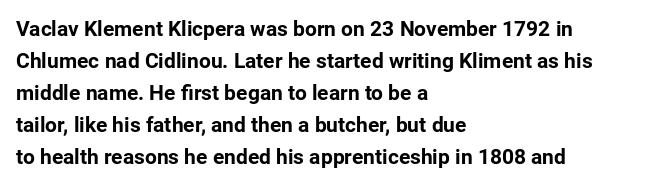
The image shows 21 px bold type, upright; set left-aligned, normal line spacing (1.52x), normal letter spacing, not underlined.
